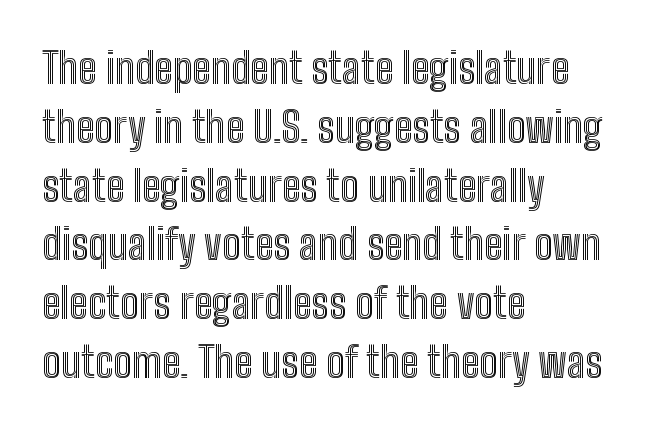
Q: Is the text italic (slanted)? A: No, it is upright.
Q: Is the text underlined? A: No.
Q: How is the paragraph aligned? A: Left-aligned.
Q: Is the spacing between letters normal or unusually wide? A: Normal.
Q: Is the spacing between lines tight, normal or loose? A: Normal.
Q: Width (condensed, normal, or wide)? A: Condensed.
Q: x-height? A: Medium.
Q: Monospaced? A: No.
